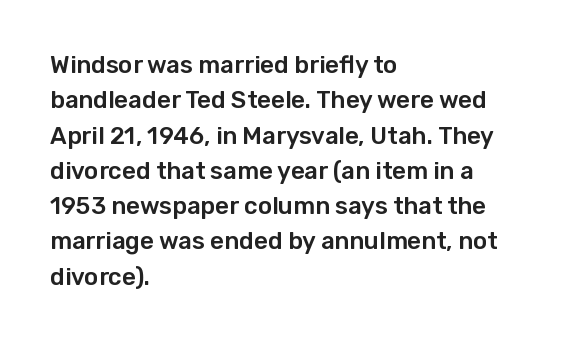
The image shows 24 px text type, upright; set left-aligned, normal line spacing (1.47x), normal letter spacing, not underlined.
